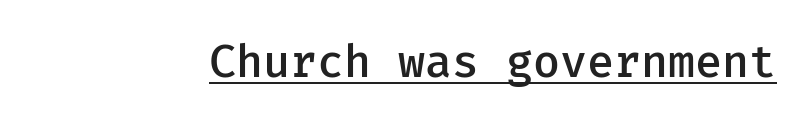
Q: Is the text bold? A: Semi-bold.
Q: Is the text italic (slanted)? A: No, it is upright.
Q: Is the typeface a serif or a sans-serif typeface? A: Sans-serif.
Q: Is the text underlined? A: Yes.
Q: Is the spacing between letters normal or unusually wide? A: Normal.
Q: Width (condensed, normal, or wide)? A: Normal.
Q: Stroke contrast? A: Low.
Q: x-height? A: Medium.
